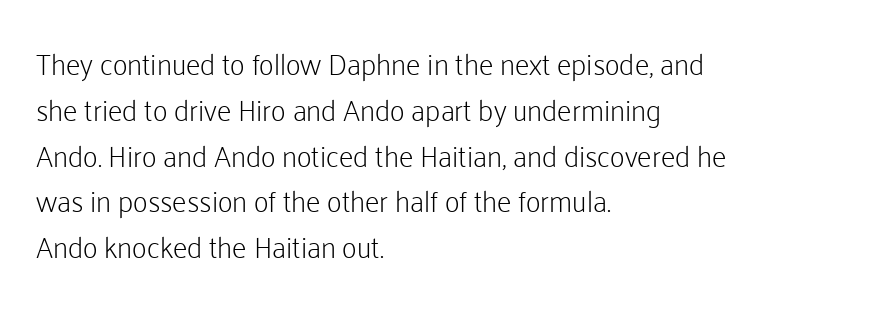
Q: Is the text bold? A: No.
Q: Is the text italic (slanted)? A: No, it is upright.
Q: Is the typeface a serif or a sans-serif typeface? A: Sans-serif.
Q: Is the text underlined? A: No.
Q: How is the paragraph aligned? A: Left-aligned.
Q: Is the spacing between letters normal or unusually wide? A: Normal.
Q: Is the spacing between lines tight, normal or loose? A: Normal.
Q: Width (condensed, normal, or wide)? A: Normal.
Q: Stroke contrast? A: Low.
Q: x-height? A: Medium.
Q: Monospaced? A: No.
